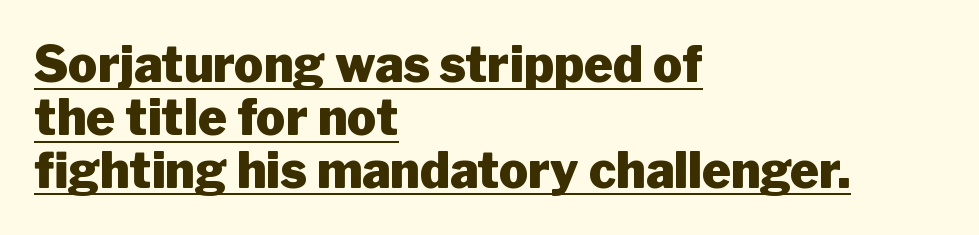
Q: Is the text bold? A: Yes.
Q: Is the text italic (slanted)? A: No, it is upright.
Q: Is the typeface a serif or a sans-serif typeface? A: Sans-serif.
Q: Is the text underlined? A: Yes.
Q: How is the paragraph aligned? A: Left-aligned.
Q: Is the spacing between letters normal or unusually wide? A: Normal.
Q: Is the spacing between lines tight, normal or loose? A: Tight.
Q: Width (condensed, normal, or wide)? A: Normal.
Q: Stroke contrast? A: Low.
Q: x-height? A: Medium.
Q: Monospaced? A: No.
